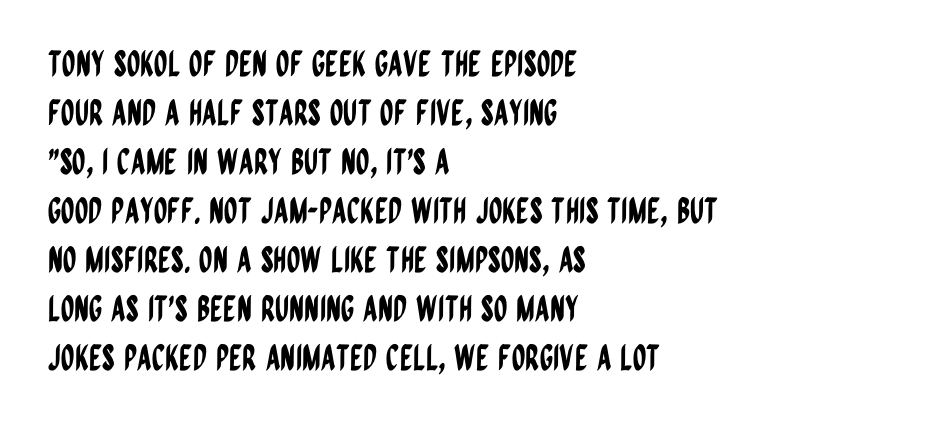
Q: Is the text italic (slanted)? A: No, it is upright.
Q: Is the typeface a serif or a sans-serif typeface? A: Sans-serif.
Q: Is the text underlined? A: No.
Q: How is the paragraph aligned? A: Left-aligned.
Q: Is the spacing between letters normal or unusually wide? A: Normal.
Q: Is the spacing between lines tight, normal or loose? A: Normal.
Q: Width (condensed, normal, or wide)? A: Condensed.
Q: Stroke contrast? A: Low.
Q: x-height? A: Large.
Q: Monospaced? A: No.
